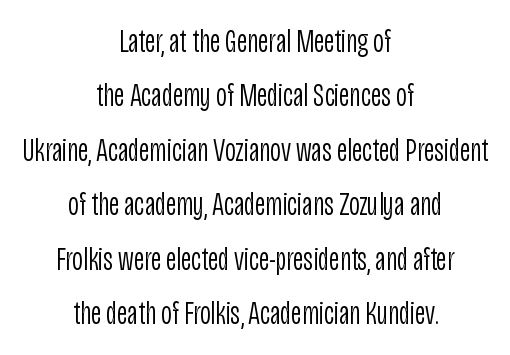
The image shows 33 px light, condensed sans-serif type, upright; set centered, normal line spacing (1.65x), normal letter spacing, not underlined; low stroke contrast and a large x-height.
